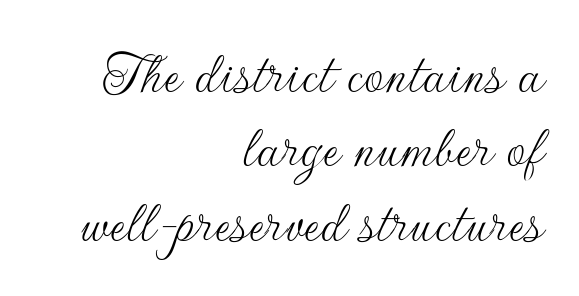
Q: Is the text bold? A: No.
Q: Is the text italic (slanted)? A: Yes.
Q: Is the typeface a serif or a sans-serif typeface? A: Sans-serif.
Q: Is the text underlined? A: No.
Q: How is the paragraph aligned? A: Right-aligned.
Q: Is the spacing between letters normal or unusually wide? A: Normal.
Q: Width (condensed, normal, or wide)? A: Normal.
Q: Stroke contrast? A: Low.
Q: x-height? A: Small.
Q: Monospaced? A: No.
